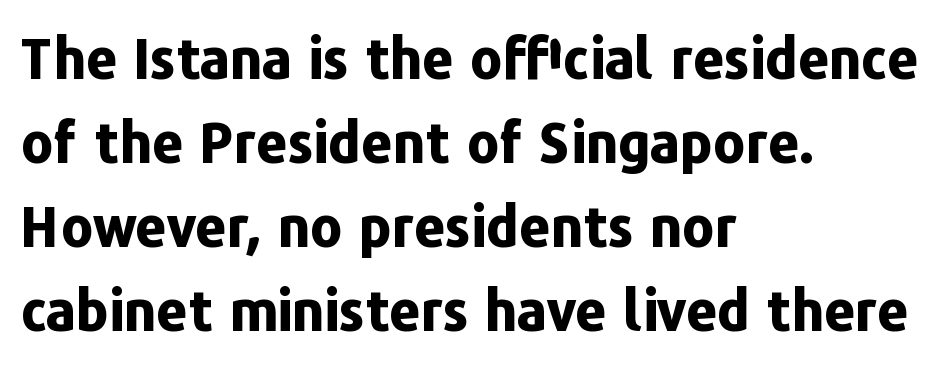
{"serif": "no", "italic": "no", "bold": "yes", "weight": "bold", "width": "normal", "stroke_contrast": "low", "x_height": "medium", "monospaced": "no", "underline": "no", "align": "left", "line_spacing": "normal", "line_spacing_ratio": 1.53, "letter_spacing": "normal", "letter_spacing_em": 0.0, "glyph_px": 55}
